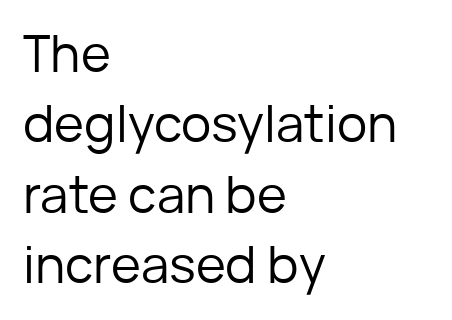
Q: Is the text bold? A: No.
Q: Is the text italic (slanted)? A: No, it is upright.
Q: Is the typeface a serif or a sans-serif typeface? A: Sans-serif.
Q: Is the text underlined? A: No.
Q: How is the paragraph aligned? A: Left-aligned.
Q: Is the spacing between letters normal or unusually wide? A: Normal.
Q: Is the spacing between lines tight, normal or loose? A: Normal.
Q: Width (condensed, normal, or wide)? A: Normal.
Q: Stroke contrast? A: Low.
Q: x-height? A: Medium.
Q: Monospaced? A: No.
